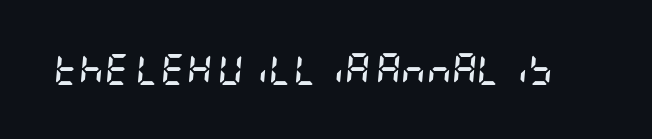
Q: Is the text bold? A: Yes.
Q: Is the text italic (slanted)? A: Yes, it leans right by about 5 degrees.
Q: Is the text underlined? A: No.
Q: Is the spacing between letters normal or unusually wide? A: Normal.
Q: Width (condensed, normal, or wide)? A: Condensed.
Q: Stroke contrast? A: Low.
Q: x-height? A: Large.
